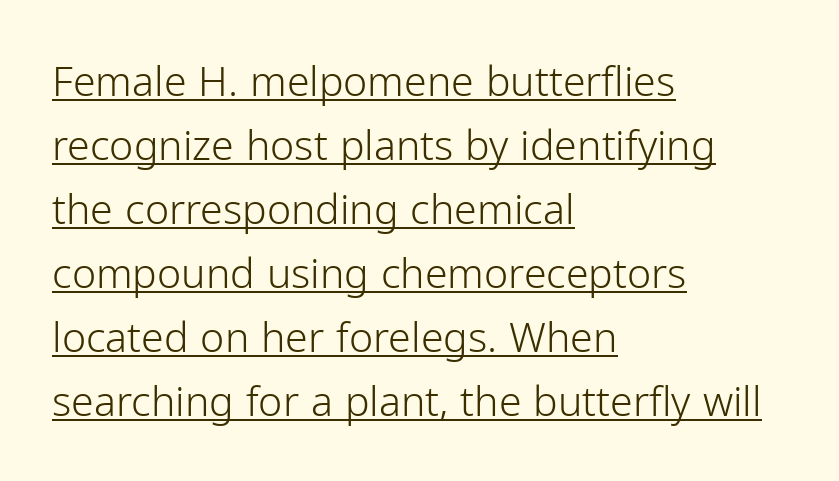
Q: Is the text bold? A: No.
Q: Is the text italic (slanted)? A: No, it is upright.
Q: Is the typeface a serif or a sans-serif typeface? A: Sans-serif.
Q: Is the text underlined? A: Yes.
Q: How is the paragraph aligned? A: Left-aligned.
Q: Is the spacing between letters normal or unusually wide? A: Normal.
Q: Is the spacing between lines tight, normal or loose? A: Normal.
Q: Width (condensed, normal, or wide)? A: Normal.
Q: Stroke contrast? A: Low.
Q: x-height? A: Medium.
Q: Monospaced? A: No.
